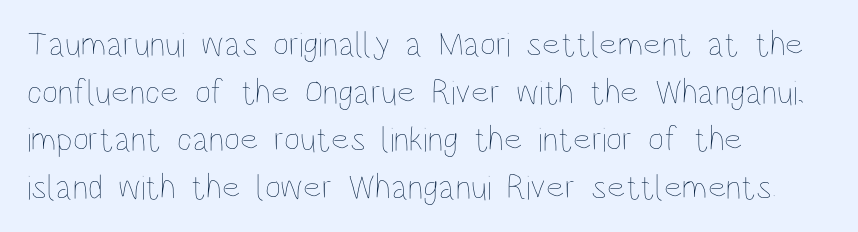
Stroke thickness stays within the range of a standard reading face or lighter. A roman cut, with each character standing at attention. Is this a fixed-width face? No — the glyphs have proportional, varying widths. Notice how the passage keeps a crisp vertical edge on the left only. Has an underline been added? It has not. The rows are spaced the way most documents space them.
